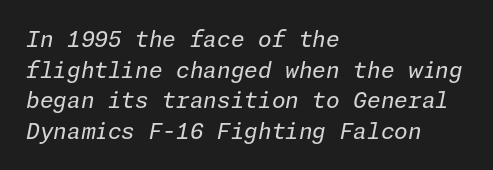
Q: Is the text bold? A: No.
Q: Is the text italic (slanted)? A: Yes, it leans right by about 11 degrees.
Q: Is the text underlined? A: No.
Q: How is the paragraph aligned? A: Left-aligned.
Q: Is the spacing between letters normal or unusually wide? A: Normal.
Q: Is the spacing between lines tight, normal or loose? A: Normal.
